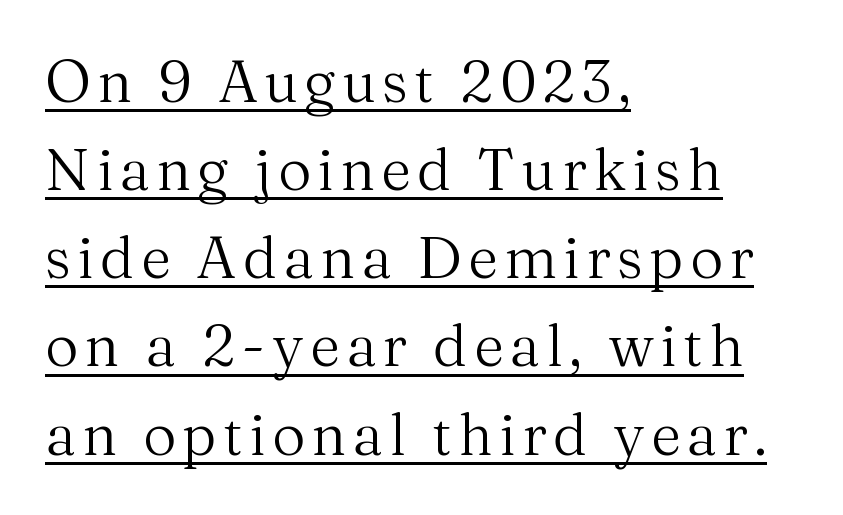
Proportional: the letters do not fall into vertical columns. This sample carries an underscore along the baseline area. Examine the stroke ends and you'll spot serifs. The weight would be labelled regular, book, light, or lighter still.
